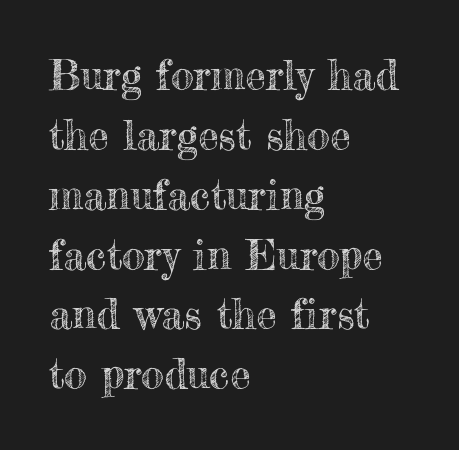
The image shows 41 px text type, upright; set left-aligned, normal line spacing (1.46x), normal letter spacing, not underlined; a small x-height.
